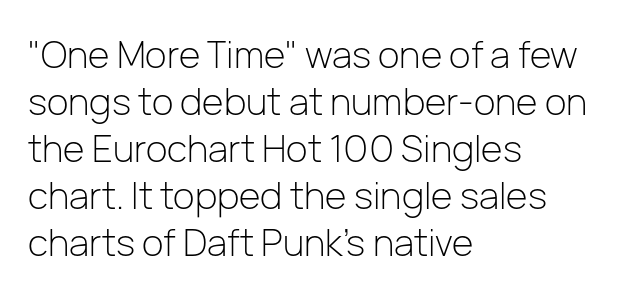
The image shows 37 px light sans-serif type, upright; set left-aligned, normal line spacing (1.27x), normal letter spacing, not underlined; low stroke contrast and a medium x-height.
